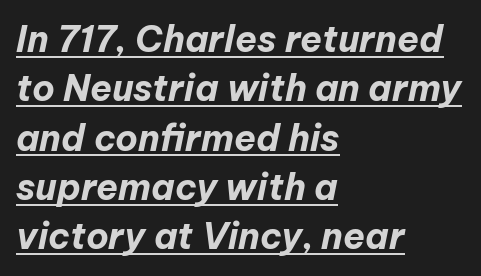
Q: Is the text bold? A: Yes.
Q: Is the text italic (slanted)? A: Yes, it leans right by about 12 degrees.
Q: Is the text underlined? A: Yes.
Q: How is the paragraph aligned? A: Left-aligned.
Q: Is the spacing between letters normal or unusually wide? A: Normal.
Q: Is the spacing between lines tight, normal or loose? A: Normal.
Q: Width (condensed, normal, or wide)? A: Normal.
Q: Stroke contrast? A: Low.
Q: x-height? A: Medium.
Q: Monospaced? A: No.
